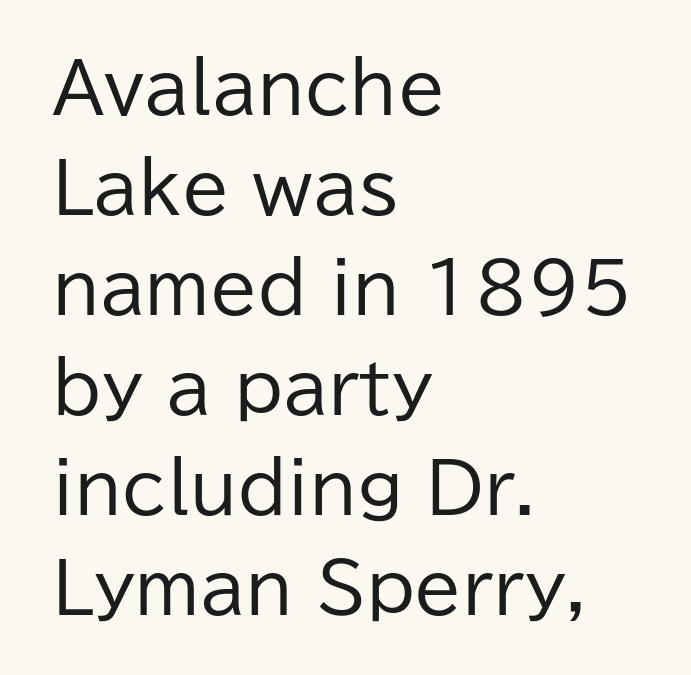
Q: Is the text bold? A: No.
Q: Is the text italic (slanted)? A: No, it is upright.
Q: Is the typeface a serif or a sans-serif typeface? A: Sans-serif.
Q: Is the text underlined? A: No.
Q: How is the paragraph aligned? A: Left-aligned.
Q: Is the spacing between letters normal or unusually wide? A: Normal.
Q: Is the spacing between lines tight, normal or loose? A: Normal.
Q: Width (condensed, normal, or wide)? A: Normal.
Q: Stroke contrast? A: Low.
Q: x-height? A: Medium.
Q: Monospaced? A: No.
